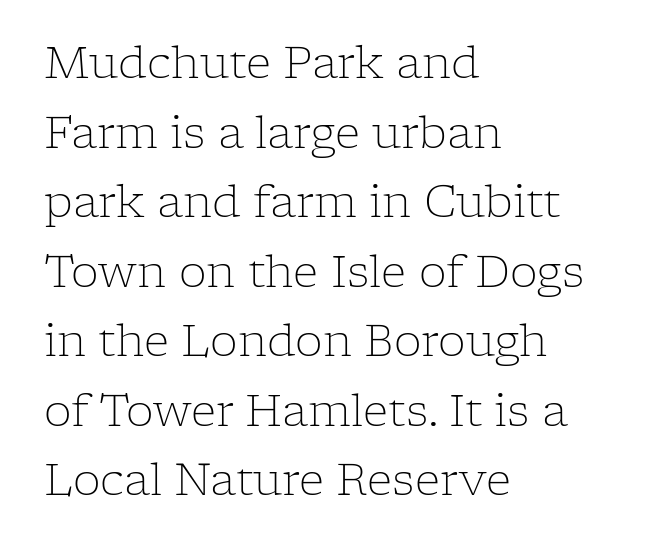
Q: Is the text bold? A: No.
Q: Is the text italic (slanted)? A: No, it is upright.
Q: Is the typeface a serif or a sans-serif typeface? A: Serif.
Q: Is the text underlined? A: No.
Q: How is the paragraph aligned? A: Left-aligned.
Q: Is the spacing between letters normal or unusually wide? A: Normal.
Q: Is the spacing between lines tight, normal or loose? A: Normal.
Q: Width (condensed, normal, or wide)? A: Normal.
Q: Stroke contrast? A: Low.
Q: x-height? A: Medium.
Q: Monospaced? A: No.
